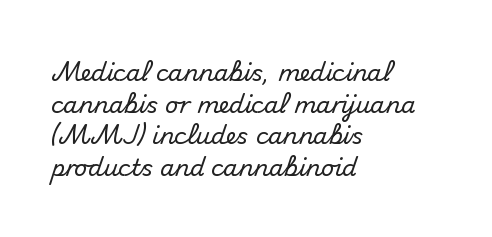
Q: Is the text italic (slanted)? A: Yes.
Q: Is the text underlined? A: No.
Q: How is the paragraph aligned? A: Left-aligned.
Q: Is the spacing between letters normal or unusually wide? A: Normal.
Q: Is the spacing between lines tight, normal or loose? A: Normal.
